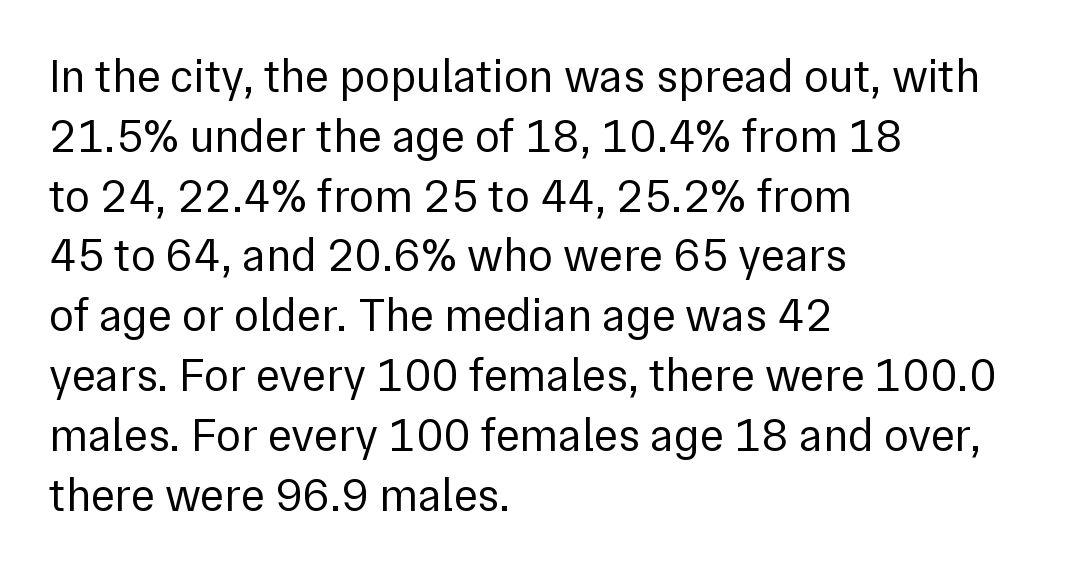
Letters rest on an invisible, unmarked baseline. A typesetter would call this proportional, since set widths differ per character. This rendering uses left alignment, leaving the right contour irregular. No extra ink here — the face is not bold.
